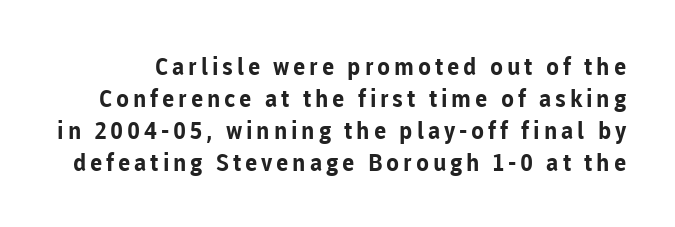
Q: Is the text bold? A: Yes.
Q: Is the text italic (slanted)? A: No, it is upright.
Q: Is the text underlined? A: No.
Q: Is the spacing between lines tight, normal or loose? A: Normal.
